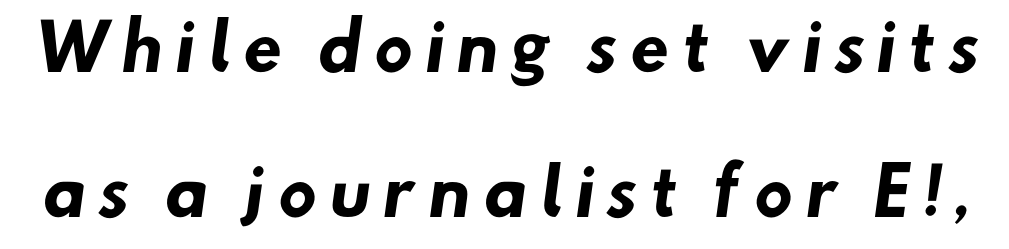
Q: Is the text bold? A: Yes.
Q: Is the typeface a serif or a sans-serif typeface? A: Sans-serif.
Q: Is the text underlined? A: No.
Q: Is the spacing between lines tight, normal or loose? A: Loose.
Q: Width (condensed, normal, or wide)? A: Normal.
Q: Stroke contrast? A: Low.
Q: x-height? A: Small.
Q: Monospaced? A: No.
